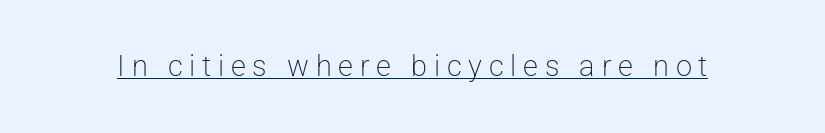
The image shows 29 px light sans-serif type, upright; set unusually wide letter spacing (+0.23 em), underlined; low stroke contrast and a medium x-height.
